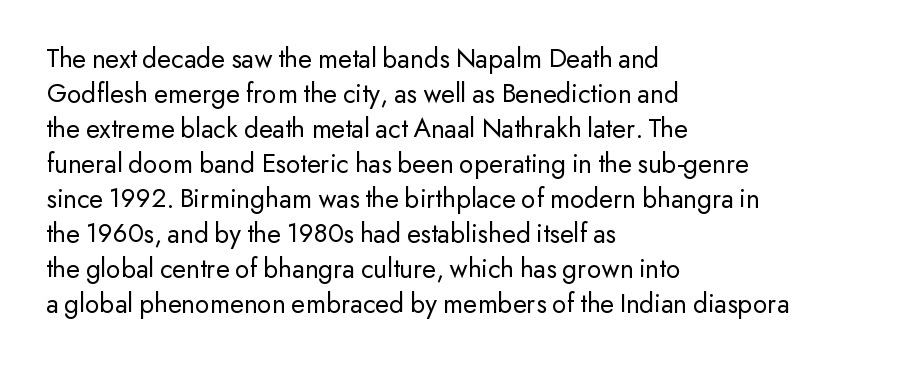
The image shows 28 px regular-weight sans-serif type, upright; set left-aligned, normal line spacing (1.25x), normal letter spacing, not underlined; low stroke contrast and a small x-height.
